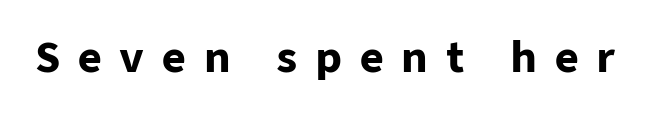
Q: Is the text bold? A: Yes.
Q: Is the text italic (slanted)? A: No, it is upright.
Q: Is the typeface a serif or a sans-serif typeface? A: Sans-serif.
Q: Is the text underlined? A: No.
Q: Is the spacing between letters normal or unusually wide? A: Unusually wide.
Q: Width (condensed, normal, or wide)? A: Normal.
Q: Stroke contrast? A: Low.
Q: x-height? A: Medium.
Q: Monospaced? A: No.
